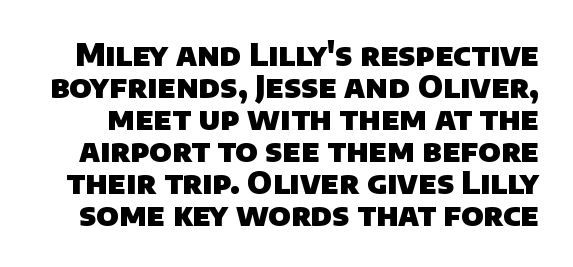
The image shows 31 px heavy sans-serif type; set tight line spacing (1.03x), normal letter spacing, not underlined; low stroke contrast and a large x-height.
